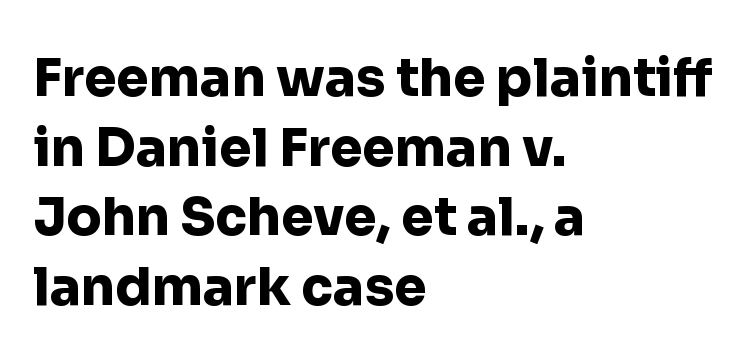
Q: Is the text bold? A: Yes.
Q: Is the text italic (slanted)? A: No, it is upright.
Q: Is the typeface a serif or a sans-serif typeface? A: Sans-serif.
Q: Is the text underlined? A: No.
Q: How is the paragraph aligned? A: Left-aligned.
Q: Is the spacing between letters normal or unusually wide? A: Normal.
Q: Is the spacing between lines tight, normal or loose? A: Normal.
Q: Width (condensed, normal, or wide)? A: Normal.
Q: Stroke contrast? A: Low.
Q: x-height? A: Medium.
Q: Monospaced? A: No.
